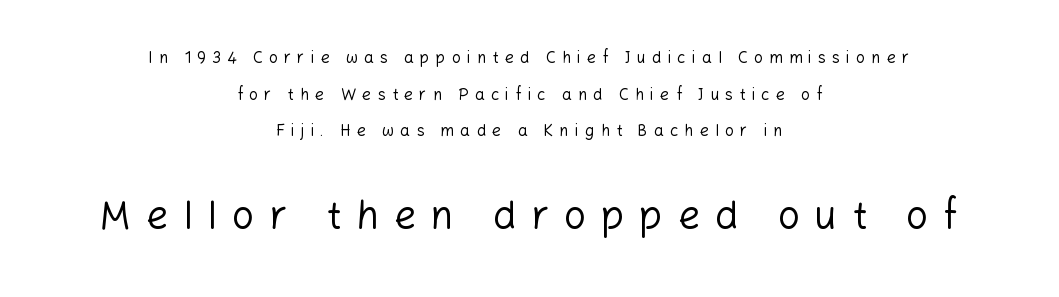
{"serif": "no", "italic": "no", "bold": "no", "weight": "regular", "width": "normal", "stroke_contrast": "low", "x_height": "medium", "monospaced": "no", "underline": "no", "align": "center", "line_spacing": "loose", "line_spacing_ratio": 2.29, "letter_spacing": "wide", "letter_spacing_em": 0.38, "larger_block": "second", "size_ratio": 2.44, "glyph_px": 39}
